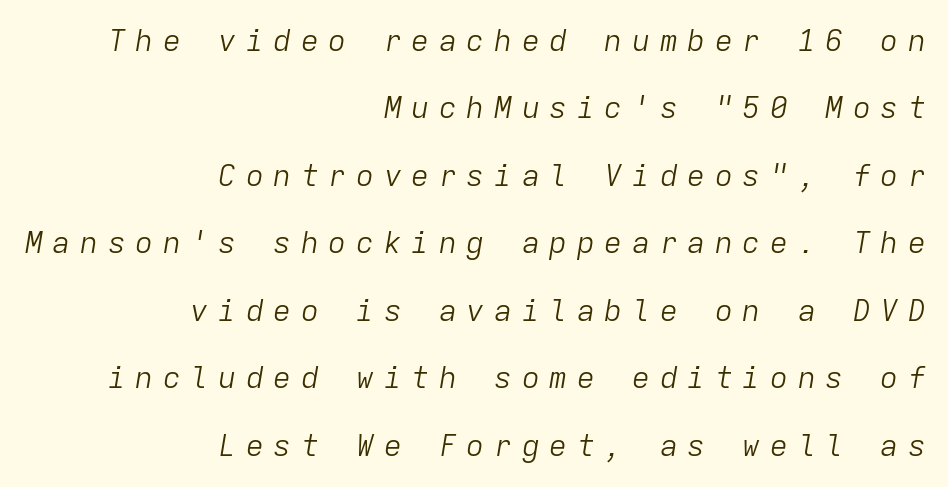
The font is comparable to plain body text, perhaps lighter. Designer's note — italics engaged. Fixed-width glyphs throughout — classic coding-font behaviour. Lines of text with bare space underneath. Baseline-to-baseline distance is far greater than the letter height.
